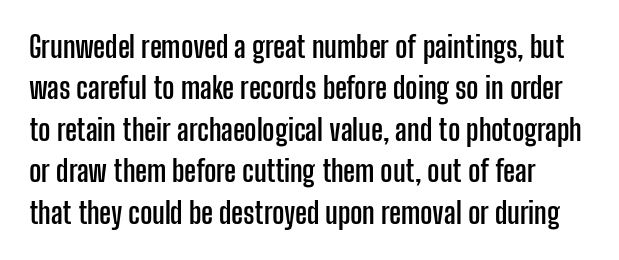
The image shows 29 px semibold, condensed sans-serif type, upright; set normal line spacing (1.43x), normal letter spacing, not underlined; low stroke contrast and a medium x-height.
